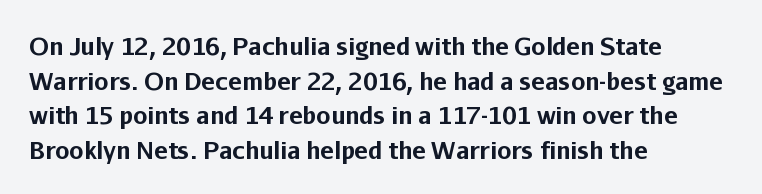
Q: Is the text bold? A: Yes.
Q: Is the text italic (slanted)? A: No, it is upright.
Q: Is the text underlined? A: No.
Q: How is the paragraph aligned? A: Left-aligned.
Q: Is the spacing between letters normal or unusually wide? A: Normal.
Q: Is the spacing between lines tight, normal or loose? A: Normal.
